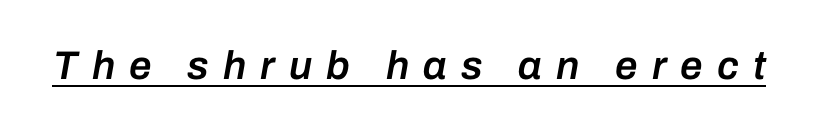
The lettering is marked with a stroke running underneath it. The passage shown is typed in a proportional face where columns would drift. Slant detected: the letters are inclined. The strokes are fattened partway — semibold, not bold. The letterforms stand isolated, each surrounded by extra space.
